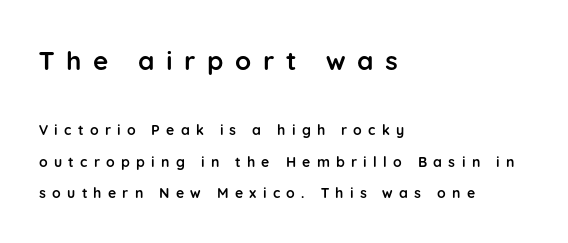
The image shows 26 px bold type, upright; set left-aligned, loose line spacing (2.25x), unusually wide letter spacing (+0.45 em), not underlined; the first (top) block is 1.86x larger.
